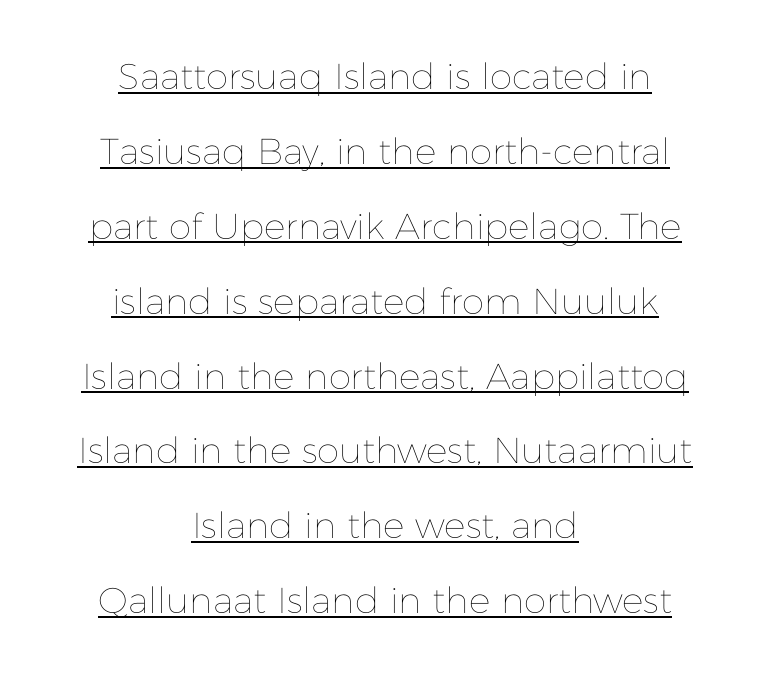
Q: Is the text bold? A: No.
Q: Is the text italic (slanted)? A: No, it is upright.
Q: Is the text underlined? A: Yes.
Q: How is the paragraph aligned? A: Centered.
Q: Is the spacing between letters normal or unusually wide? A: Normal.
Q: Is the spacing between lines tight, normal or loose? A: Loose.
Q: Width (condensed, normal, or wide)? A: Normal.
Q: Stroke contrast? A: Low.
Q: x-height? A: Medium.
Q: Monospaced? A: No.
